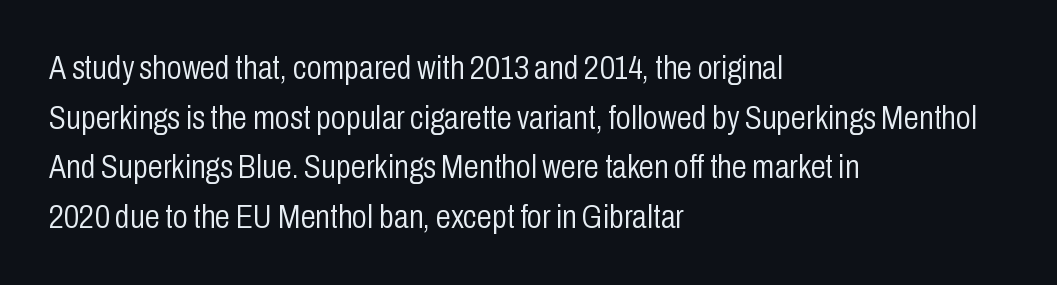
The image shows 34 px light, condensed sans-serif type, upright; set left-aligned, normal line spacing (1.46x), normal letter spacing, not underlined; low stroke contrast and a medium x-height.
